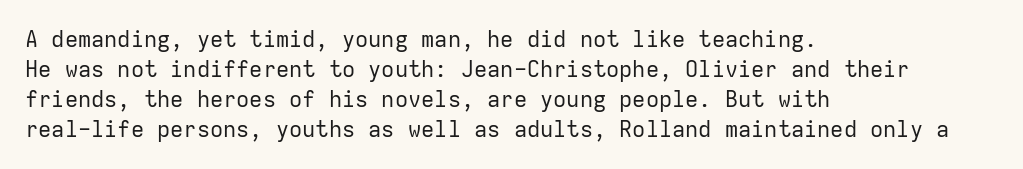
Reading down the column, the eye jumps a familiar distance to each next line. Left-aligned paragraph, ragged on the right. Check under the words: just untouched page. Nope, not italic — everything's standing straight.
